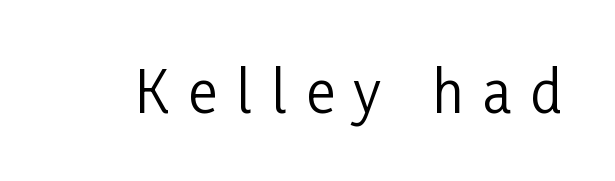
These lines were composed using upright roman letters. Look at the tracking — it's clearly loosened, letters drifting apart. The rendering uses natural spacing where letterforms have individual widths. Does the type have serifs? No, each stem ends abruptly.
